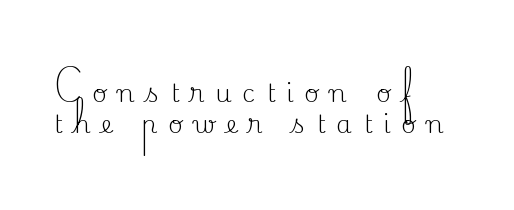
{"italic": "no", "bold": "no", "underline": "no", "align": "left", "line_spacing_ratio": 1.24, "letter_spacing": "wide", "letter_spacing_em": 0.43, "glyph_px": 25}
